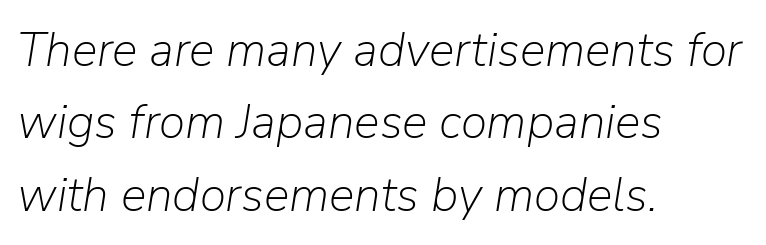
{"italic": "yes", "lean": "right", "slant_degrees": 9, "bold": "no", "weight": "light", "width": "normal", "stroke_contrast": "low", "x_height": "medium", "monospaced": "no", "underline": "no", "align": "left", "line_spacing": "normal", "line_spacing_ratio": 1.51, "letter_spacing": "normal", "letter_spacing_em": 0.0, "glyph_px": 48}
